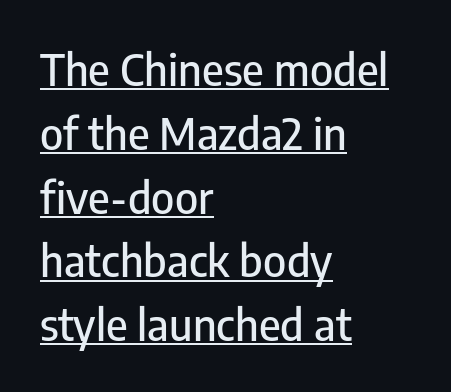
This sample uses a sans-serif face. Tracking value appears to be zero — textbook default spacing. The letters stand upright; this is a roman face. Students, observe the line beneath the letters — that is underlining. These lines are rendered in a variable-pitch font. The text block is weighted toward the left margin, trailing off unevenly rightward.
